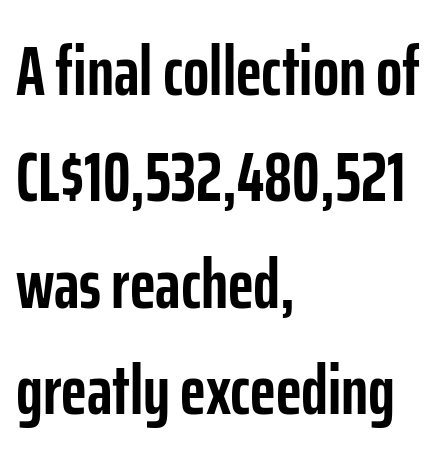
Q: Is the text bold? A: Yes.
Q: Is the text italic (slanted)? A: No, it is upright.
Q: Is the typeface a serif or a sans-serif typeface? A: Sans-serif.
Q: Is the text underlined? A: No.
Q: How is the paragraph aligned? A: Left-aligned.
Q: Is the spacing between letters normal or unusually wide? A: Normal.
Q: Is the spacing between lines tight, normal or loose? A: Normal.
Q: Width (condensed, normal, or wide)? A: Condensed.
Q: Stroke contrast? A: Low.
Q: x-height? A: Medium.
Q: Monospaced? A: No.
